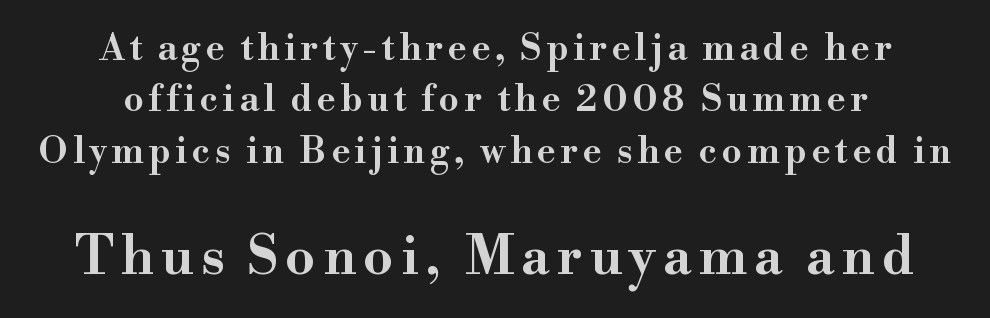
Q: Is the text italic (slanted)? A: No, it is upright.
Q: Is the typeface a serif or a sans-serif typeface? A: Serif.
Q: Is the text underlined? A: No.
Q: How is the paragraph aligned? A: Centered.
Q: Is the spacing between lines tight, normal or loose? A: Normal.
Q: Which block of text is set in a larger size, the first (top) or the second (bottom)? A: The second (bottom) one.
Q: Width (condensed, normal, or wide)? A: Wide.
Q: Stroke contrast? A: High.
Q: x-height? A: Small.
Q: Monospaced? A: No.
